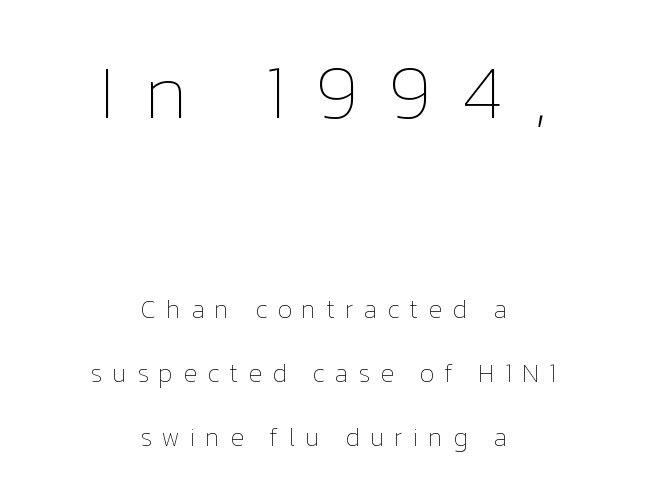
Weight: not bold — regular or lighter. Unlike italic type, these characters show no tilt at all. The zone under the glyphs is completely vacant. Each line is balanced around a shared central axis. The designer dialed line spacing up above the default.
